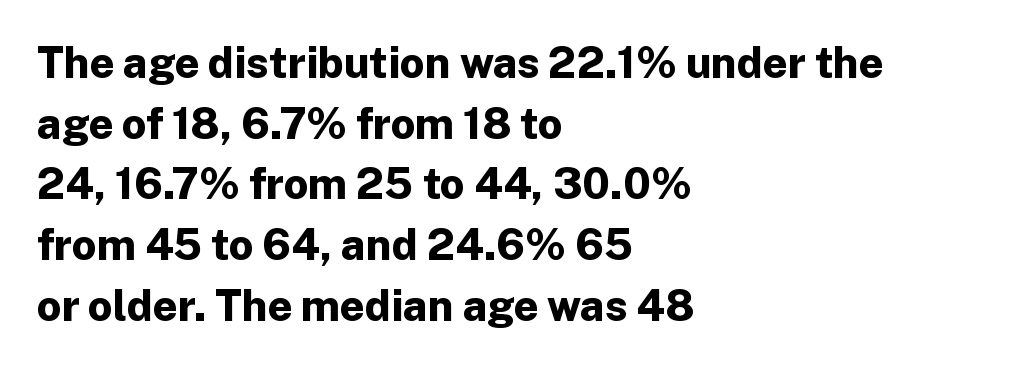
The image shows 43 px bold sans-serif type, upright; set left-aligned, normal line spacing (1.41x), normal letter spacing, not underlined; low stroke contrast and a medium x-height.
